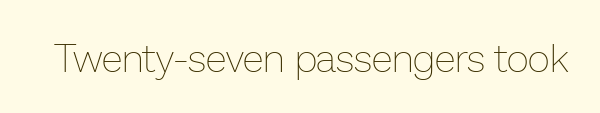
The area under the type is left untouched. No extra ink here — the face is not bold. Each word holds together tightly as a unit, with standard inter-letter gaps. Looks like regular typesetting: each glyph gets only the width it needs. If you drew a line through each stem, it would be perfectly vertical.
